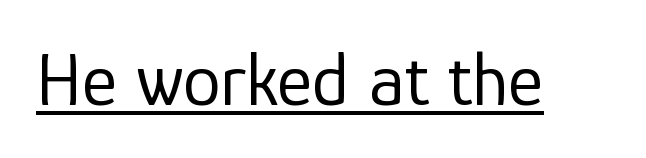
{"serif": "no", "italic": "no", "bold": "no", "weight": "regular", "width": "normal", "stroke_contrast": "low", "x_height": "medium", "monospaced": "no", "underline": "yes", "letter_spacing": "normal", "letter_spacing_em": 0.0, "glyph_px": 76}
